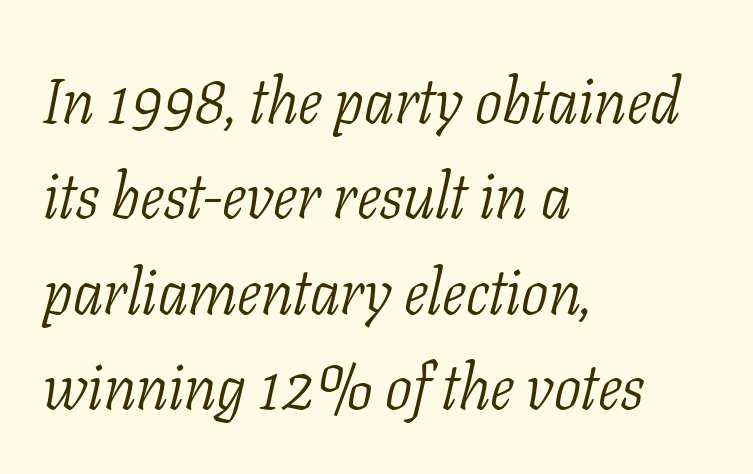
{"serif": "yes", "italic": "yes", "lean": "right", "slant_degrees": 11, "bold": "no", "weight": "light", "width": "condensed", "stroke_contrast": "low", "x_height": "medium", "monospaced": "no", "underline": "no", "align": "left", "line_spacing": "normal", "line_spacing_ratio": 1.49, "letter_spacing": "normal", "letter_spacing_em": 0.0, "glyph_px": 64}
